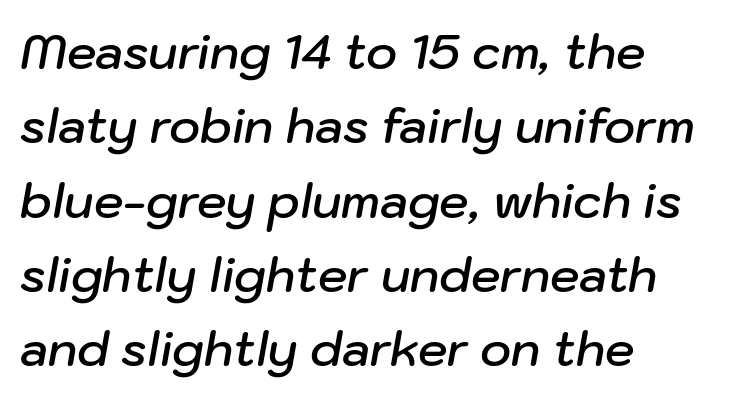
The lines sit at an ordinary, default distance from one another. There's an unmistakable incline to the writing here. Leftover space on each line is placed entirely after the last word. A bit beefed up — I'd call it semibold rather than bold. Each letter keeps its own natural width here, so spacing adapts to shape. This sample uses plain, unmodified letter spacing.
